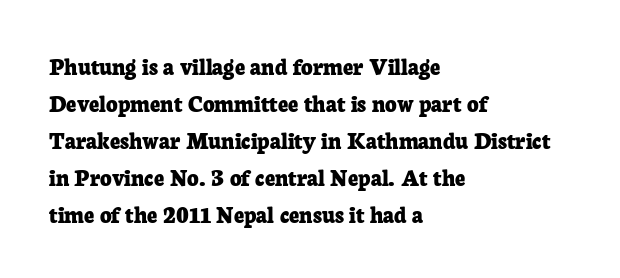
Horizontally, the lines are justified to the leading edge only. These words are printed bold, with thick strokes throughout. These lines sit exactly where default settings would place them. Every character sits straight up, as roman type does. Beneath every word, the page is bare.
